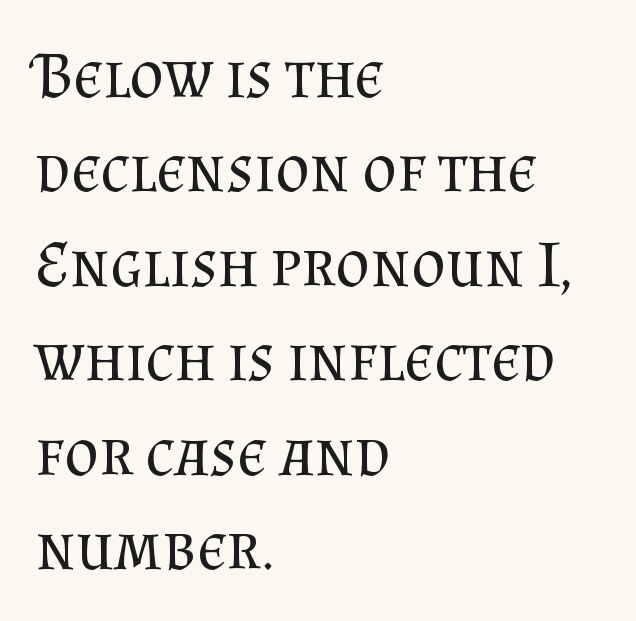
Q: Is the text bold? A: No.
Q: Is the text italic (slanted)? A: No, it is upright.
Q: Is the typeface a serif or a sans-serif typeface? A: Serif.
Q: Is the text underlined? A: No.
Q: How is the paragraph aligned? A: Left-aligned.
Q: Is the spacing between letters normal or unusually wide? A: Normal.
Q: Is the spacing between lines tight, normal or loose? A: Normal.
Q: Width (condensed, normal, or wide)? A: Normal.
Q: Stroke contrast? A: Medium.
Q: x-height? A: Small.
Q: Monospaced? A: No.
